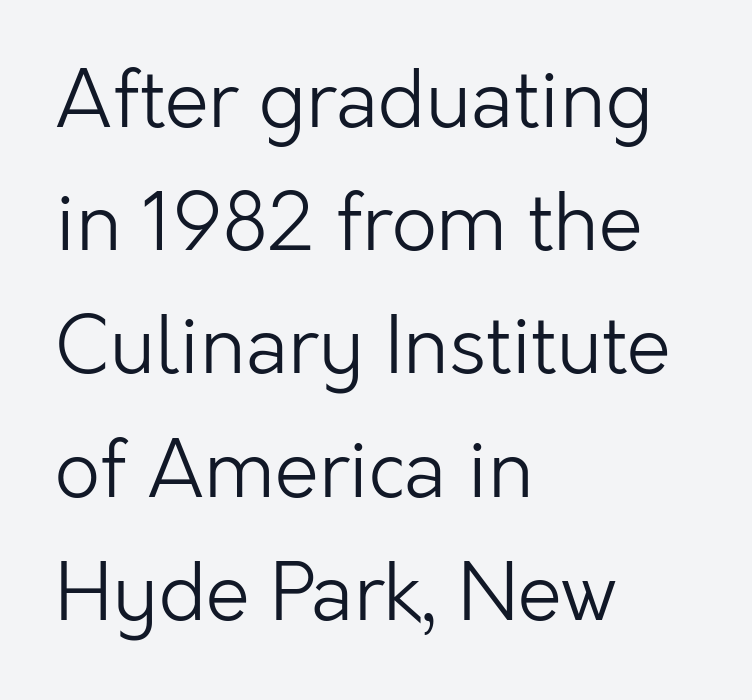
Has an underline been added? It has not. Leading matches the norm, producing a regular column. Is the letter spacing exaggerated? No — it looks like the ordinary default. Do the characters align in a grid? No, the font is proportional. Unlike italic type, these characters show no tilt at all.
